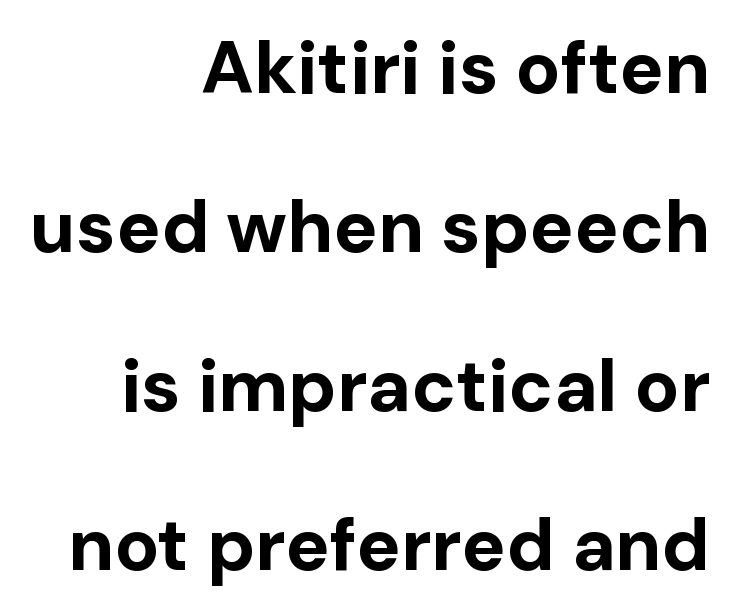
{"serif": "no", "italic": "no", "bold": "yes", "weight": "bold", "width": "normal", "stroke_contrast": "low", "x_height": "medium", "monospaced": "no", "underline": "no", "align": "right", "line_spacing": "loose", "line_spacing_ratio": 2.15, "letter_spacing": "normal", "letter_spacing_em": 0.0, "glyph_px": 74}
